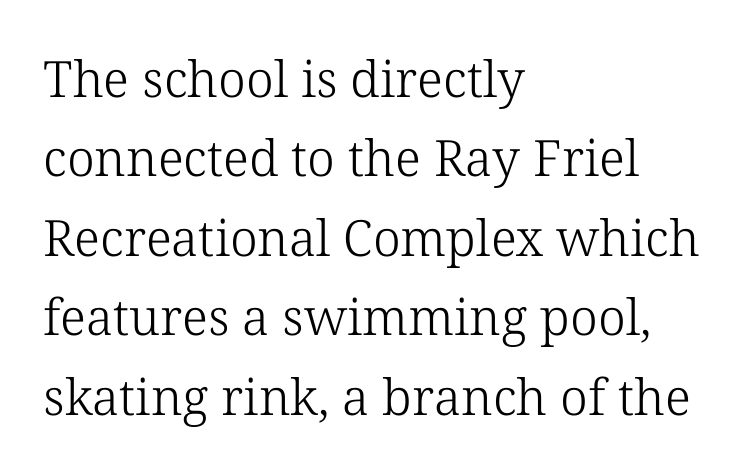
{"serif": "yes", "italic": "no", "bold": "no", "weight": "light", "width": "normal", "stroke_contrast": "low", "x_height": "medium", "monospaced": "no", "underline": "no", "align": "left", "line_spacing": "normal", "line_spacing_ratio": 1.59, "letter_spacing": "normal", "letter_spacing_em": 0.0, "glyph_px": 50}
